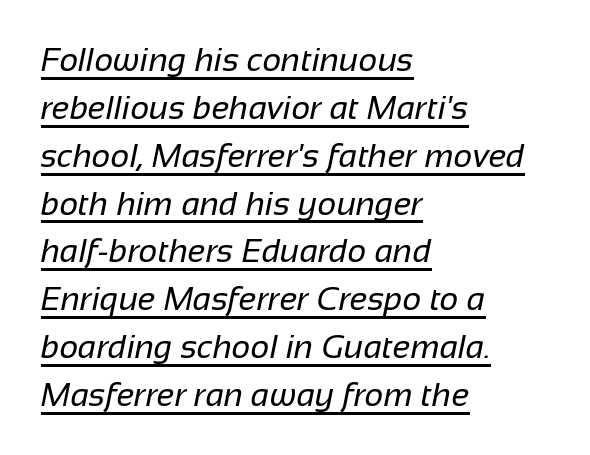
You can see a thin bar hugging the bottom of the glyphs. One-word summary of the alignment: left. Stems and bowls with no extra thickness — not bold. Does extra space separate the letters? No, they use regular spacing. The lines sit at an ordinary, default distance from one another.
